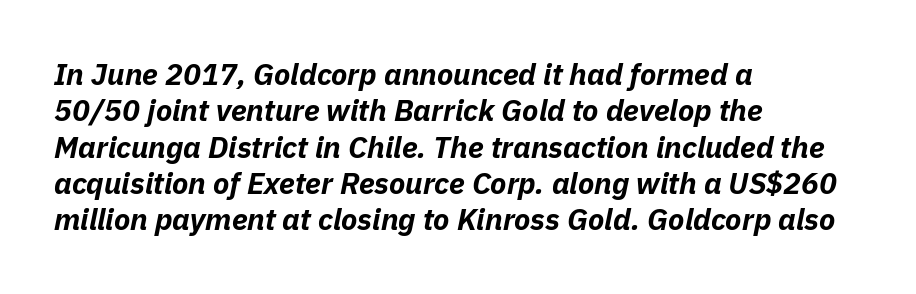
Q: Is the text bold? A: Yes.
Q: Is the text italic (slanted)? A: Yes, it leans right by about 11 degrees.
Q: Is the text underlined? A: No.
Q: How is the paragraph aligned? A: Left-aligned.
Q: Is the spacing between letters normal or unusually wide? A: Normal.
Q: Width (condensed, normal, or wide)? A: Normal.
Q: Stroke contrast? A: Low.
Q: x-height? A: Medium.
Q: Monospaced? A: No.
